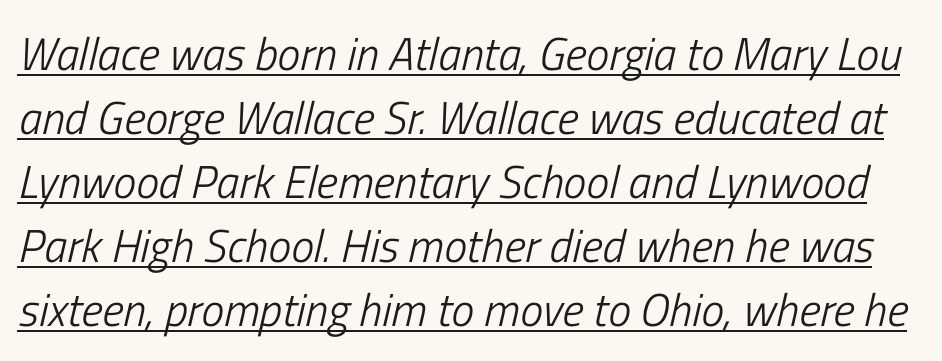
Q: Is the text bold? A: No.
Q: Is the text italic (slanted)? A: Yes, it leans right by about 13 degrees.
Q: Is the text underlined? A: Yes.
Q: Is the spacing between letters normal or unusually wide? A: Normal.
Q: Is the spacing between lines tight, normal or loose? A: Normal.
Q: Width (condensed, normal, or wide)? A: Condensed.
Q: Stroke contrast? A: Low.
Q: x-height? A: Medium.
Q: Monospaced? A: No.
